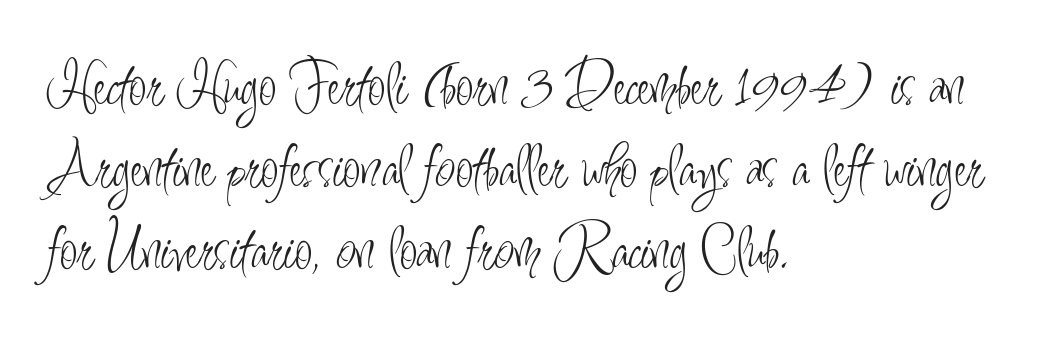
Look at the bottom of the vertical strokes: they stop flat, with no serifs. This block has exactly the height ordinary leading produces. Layout note: lines flush left. The rendering uses natural spacing where letterforms have individual widths. On a weight scale, this lands at 450 or below.
